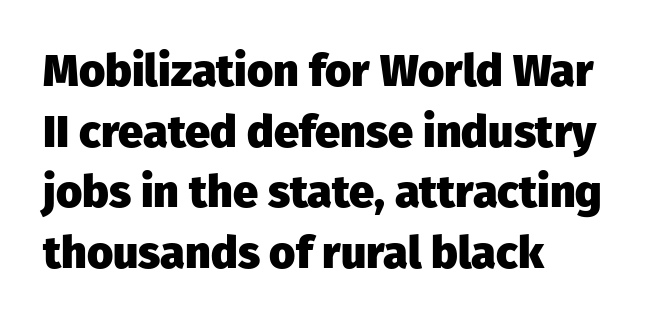
If you drew a line through each stem, it would be perfectly vertical. The rendering anchors every line to the left-hand side. Characters follow at the spacing the type designer built in. The text was rendered using a sans face with plain stroke endings. Do the characters align in a grid? No, the font is proportional. Quick note: underline off.
